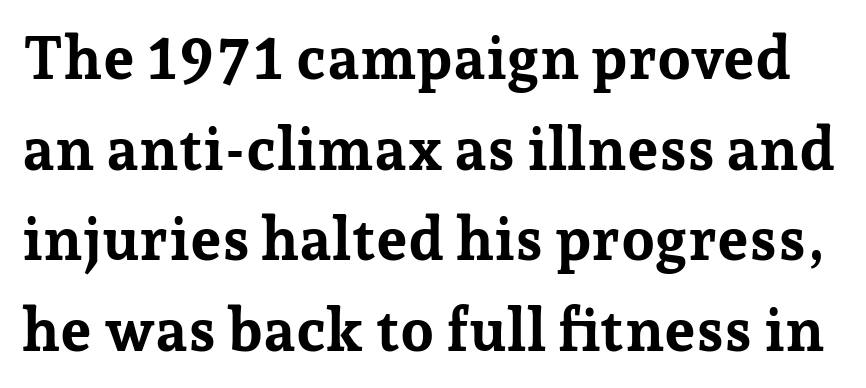
Leading: standard. Stroke thickness is high; the sample reads as a true bold. Nobody touched the tracking dial on this one. Descenders are the only things crossing below the line. These lines are rendered in a variable-pitch font. Italic: no, the glyphs are upright roman.
